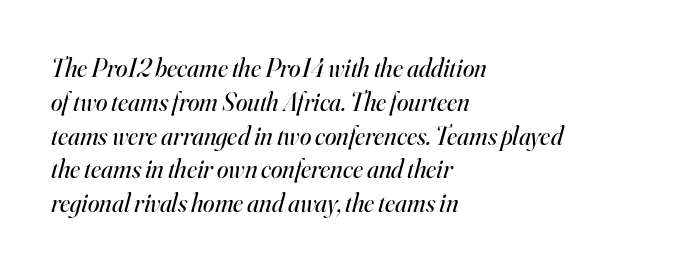
If you measured baseline to baseline, you'd find a middling distance. One-word summary of the alignment: left. The rendering applies a slant to the glyphs. The face used here is rendered with its standard letterfit. The weight tops out at a normal text grade.
